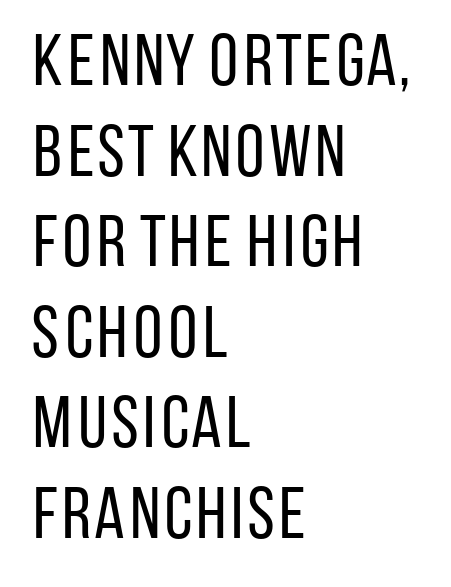
The baseline area is clear. Spacing verdict: proportional, widths tailored to each character. Serif or sans? Sans — the stroke terminals are bare. The ragged edge is on the right, which tells us the setting is flush left. When letters stand straight like this, we call the style roman or upright.
